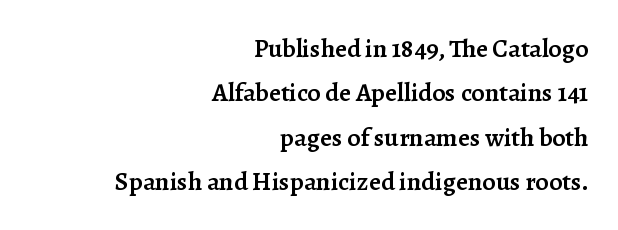
The image shows 26 px text type, upright; set right-aligned, line spacing 1.71x, normal letter spacing, not underlined.
